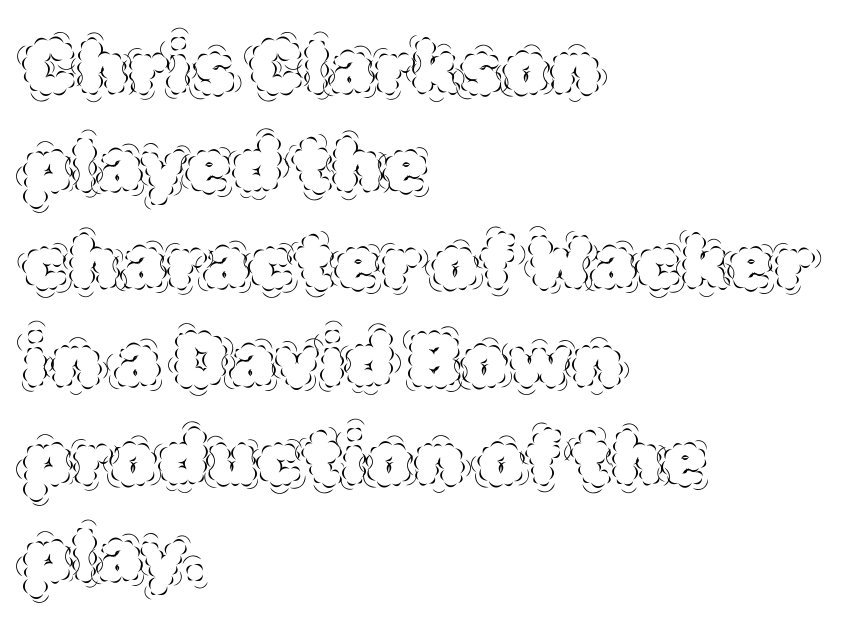
{"italic": "no", "bold": "no", "weight": "thin", "width": "normal", "x_height": "large", "monospaced": "no", "underline": "no", "align": "left", "line_spacing": "normal", "line_spacing_ratio": 1.32, "letter_spacing": "normal", "letter_spacing_em": 0.0, "glyph_px": 74}
